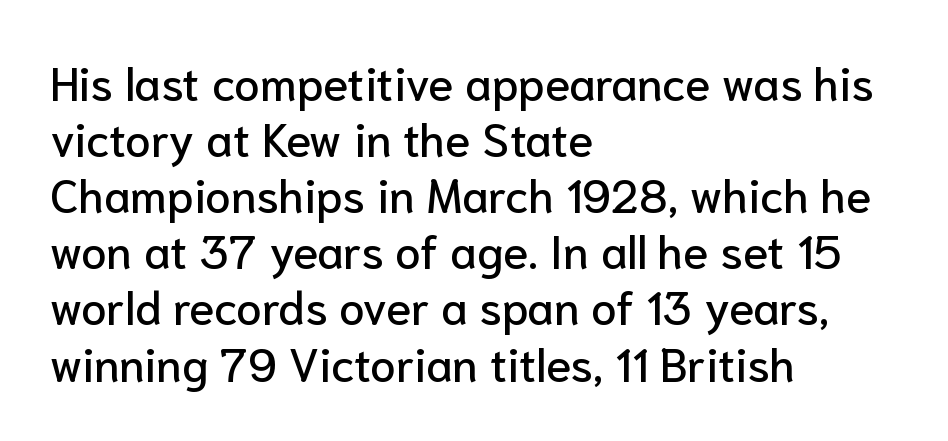
The image shows 46 px sans-serif type, upright; set left-aligned, line spacing 1.22x, normal letter spacing, not underlined; low stroke contrast and a medium x-height.
